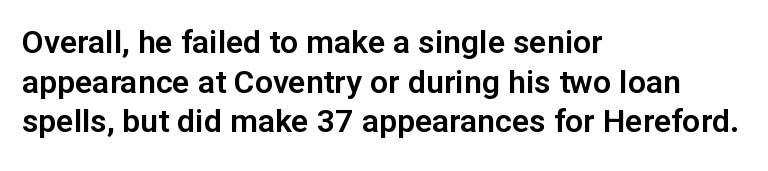
No italicization has been applied; the sample stays upright. Decoration check: the copy has no underline. Horizontally, the lines are justified to the leading edge only. Caption: standard tracking, unaltered. To sum up the face: it is a sans, with no serifs.
